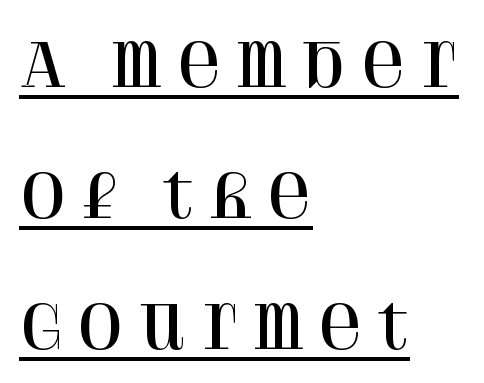
{"serif": "yes", "italic": "no", "width": "normal", "stroke_contrast": "high", "x_height": "large", "monospaced": "no", "underline": "yes", "align": "left", "line_spacing": "loose", "line_spacing_ratio": 2.22, "letter_spacing": "wide", "letter_spacing_em": 0.2, "glyph_px": 59}
